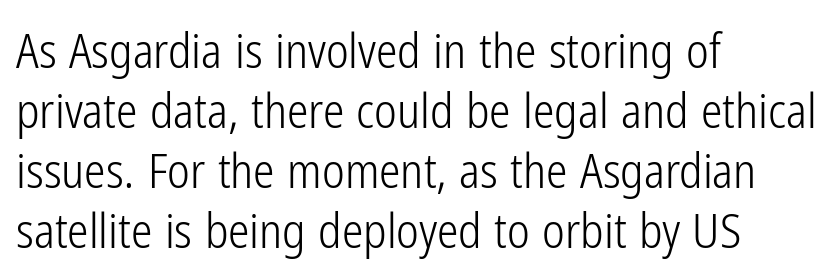
{"serif": "no", "italic": "no", "bold": "no", "weight": "light", "width": "condensed", "stroke_contrast": "low", "x_height": "medium", "monospaced": "no", "underline": "no", "align": "left", "line_spacing": "normal", "line_spacing_ratio": 1.25, "letter_spacing": "normal", "letter_spacing_em": 0.0, "glyph_px": 48}
